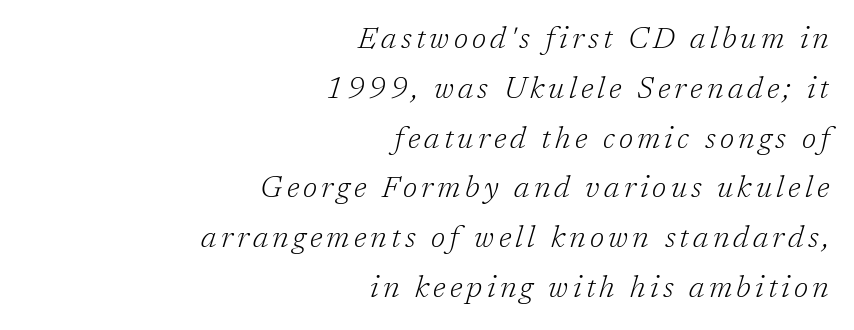
The image shows 30 px light serif type, italic (leaning right); set right-aligned, normal line spacing (1.66x), not underlined; low stroke contrast and a medium x-height.
